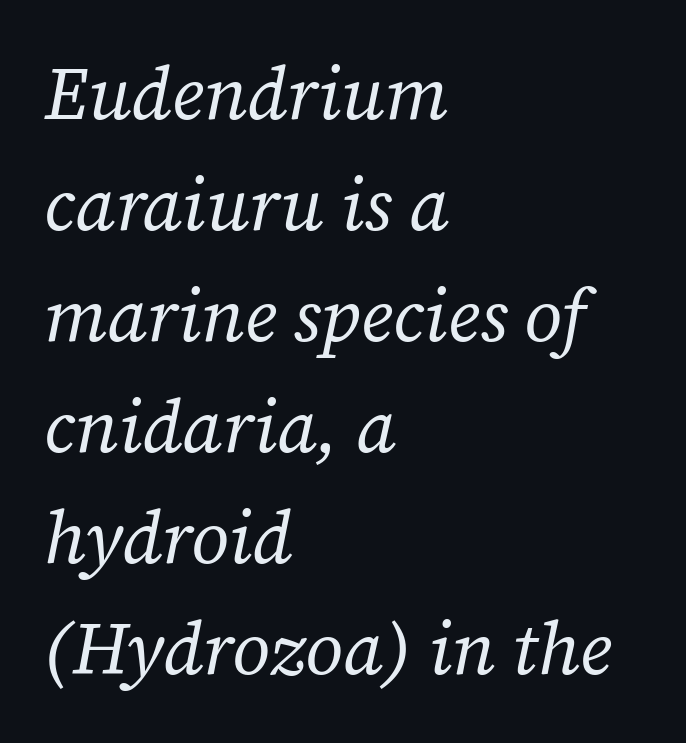
Q: Is the text bold? A: No.
Q: Is the text italic (slanted)? A: Yes, it leans right by about 12 degrees.
Q: Is the typeface a serif or a sans-serif typeface? A: Serif.
Q: Is the text underlined? A: No.
Q: How is the paragraph aligned? A: Left-aligned.
Q: Is the spacing between letters normal or unusually wide? A: Normal.
Q: Is the spacing between lines tight, normal or loose? A: Normal.
Q: Width (condensed, normal, or wide)? A: Normal.
Q: Stroke contrast? A: Low.
Q: x-height? A: Medium.
Q: Monospaced? A: No.
